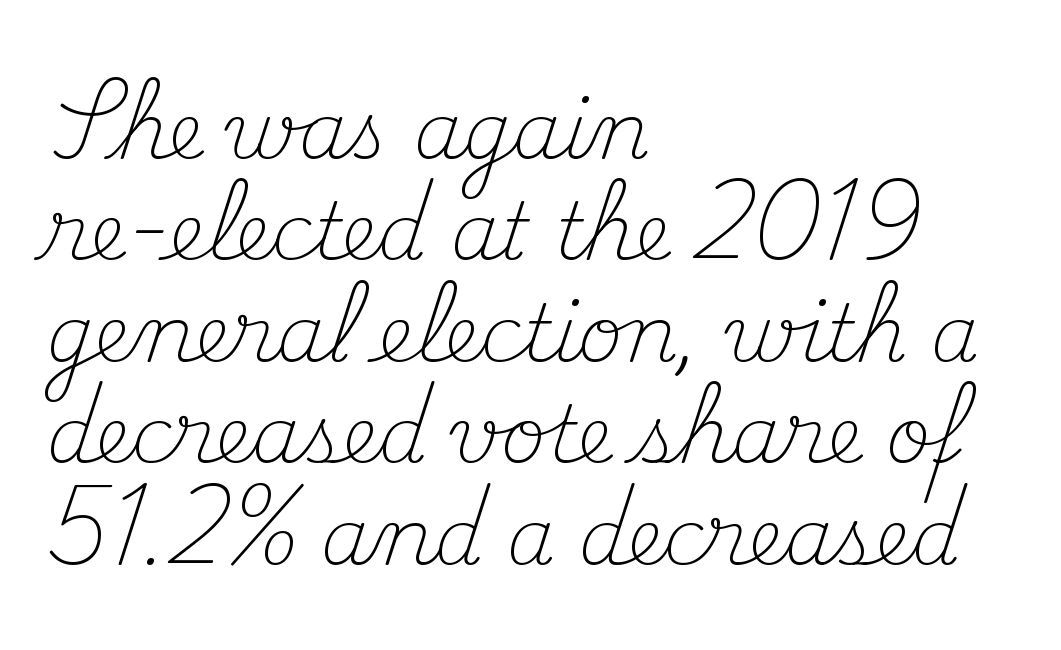
The passage shown is typed in a proportional face where columns would drift. The leading is moderate, giving the passage an even texture. No heavy texture on the line: the type isn't bold. There is no visible air inserted between adjacent glyphs. The zone under the glyphs is completely vacant.
